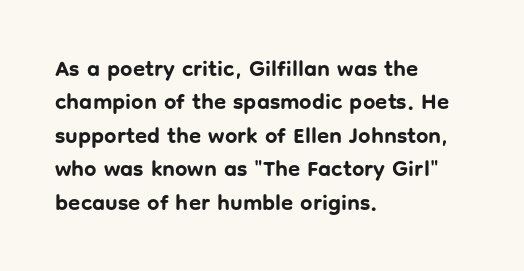
The strip under each line holds only bare page. Between one letter and the next there's only the usual sliver of space. Is there any slant? The stems are plumb. Plenty of ink on the page — the face is bold. Leading matches the norm, producing a regular column.
